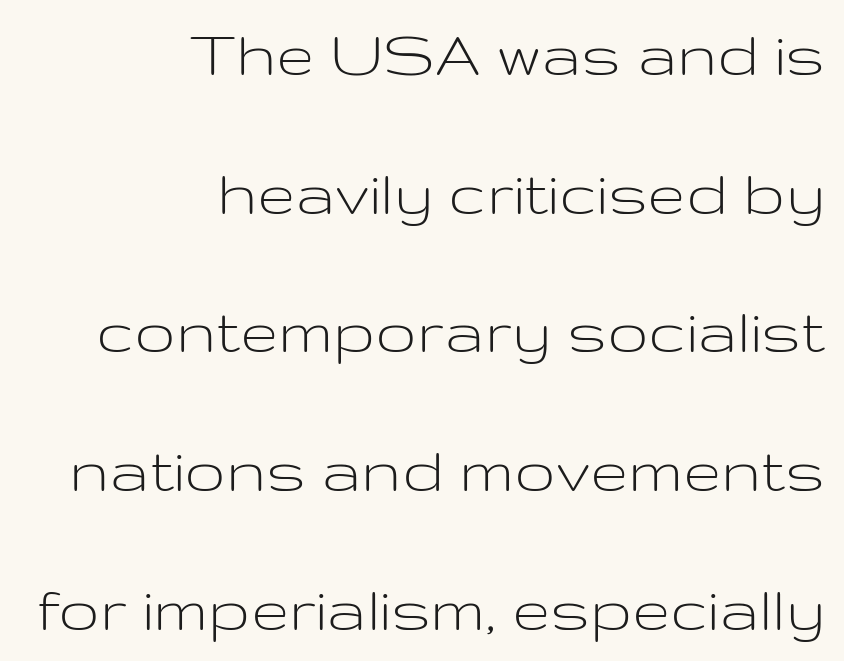
The image shows 69 px light, wide sans-serif type, upright; set right-aligned, loose line spacing (2.01x), normal letter spacing, not underlined; low stroke contrast and a medium x-height.
